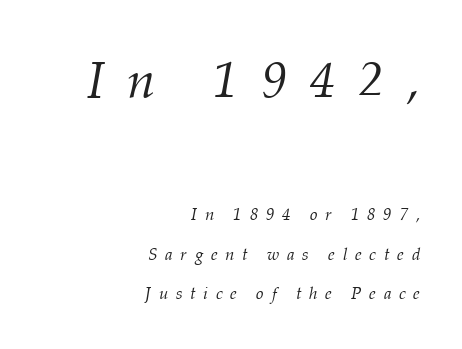
Nobody drew a line under any word here. A great deal of white space separates one row of letters from the next. Each line ends at the same right margin while the left side varies. Font category for this specimen: serif.
